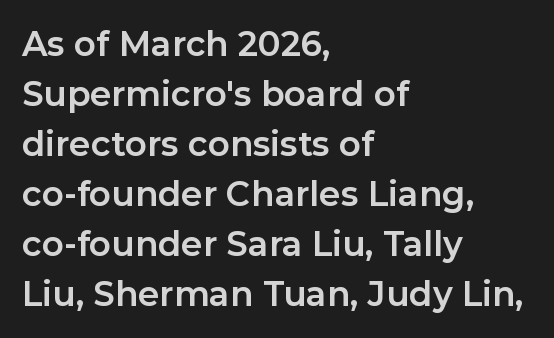
Q: Is the text bold? A: Yes.
Q: Is the text italic (slanted)? A: No, it is upright.
Q: Is the typeface a serif or a sans-serif typeface? A: Sans-serif.
Q: Is the text underlined? A: No.
Q: How is the paragraph aligned? A: Left-aligned.
Q: Is the spacing between letters normal or unusually wide? A: Normal.
Q: Is the spacing between lines tight, normal or loose? A: Normal.
Q: Width (condensed, normal, or wide)? A: Normal.
Q: Stroke contrast? A: Low.
Q: x-height? A: Medium.
Q: Monospaced? A: No.
